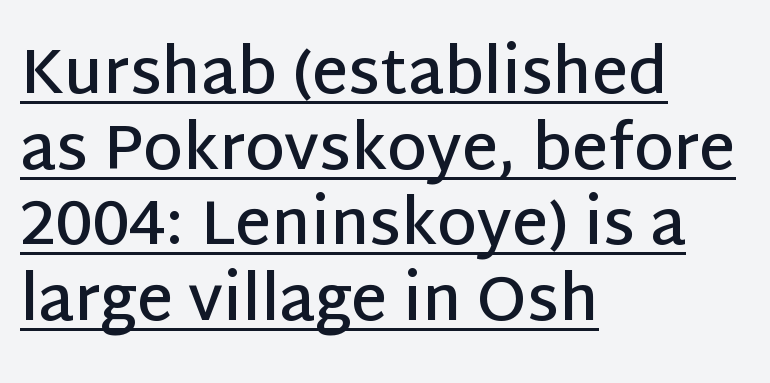
Horizontally, the lines are justified to the leading edge only. Underlining? Definitely there. I'd call this a sans setting — the letters go barefoot. The type sits square on the baseline with zero lean.
